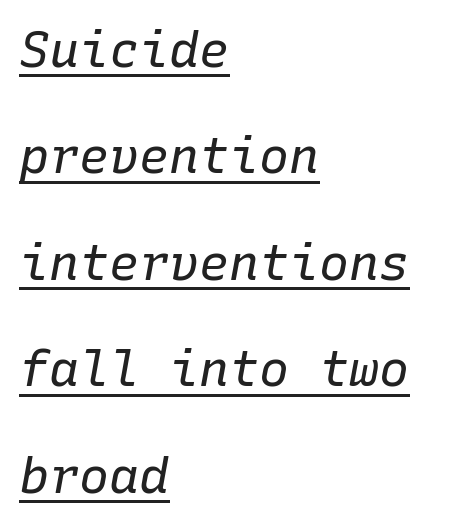
On a weight scale, this lands at 450 or below. The letters are slanted; this is an italic face. The face used here is monospaced, like something from a code editor. This sample carries an underscore along the baseline area.
